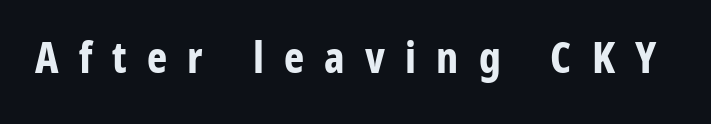
Compared with an ordinary text face, these strokes are far heavier — a full bold. Rendered with straight, roman letterforms. The baseline area is clear. A sans-serif font was chosen for this passage. Observe the wide spacing: letters keep a clear distance from each other. Spacing verdict: proportional, widths tailored to each character.
